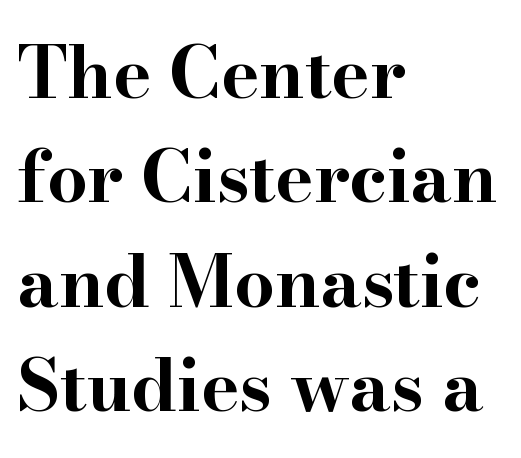
Q: Is the text bold? A: Yes.
Q: Is the text italic (slanted)? A: No, it is upright.
Q: Is the typeface a serif or a sans-serif typeface? A: Serif.
Q: Is the text underlined? A: No.
Q: How is the paragraph aligned? A: Left-aligned.
Q: Is the spacing between letters normal or unusually wide? A: Normal.
Q: Is the spacing between lines tight, normal or loose? A: Normal.
Q: Width (condensed, normal, or wide)? A: Wide.
Q: Stroke contrast? A: High.
Q: x-height? A: Small.
Q: Monospaced? A: No.
